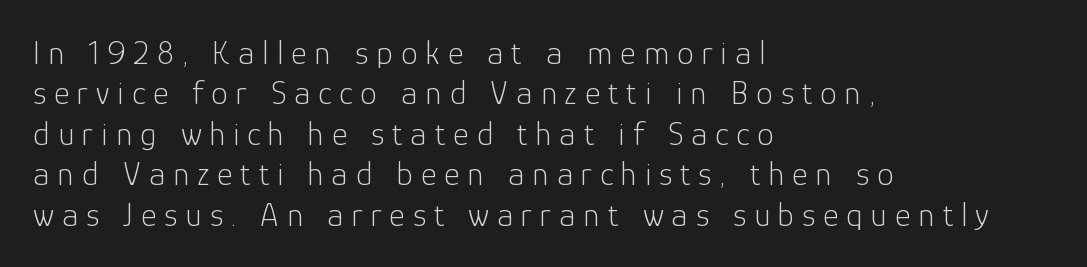
{"serif": "no", "italic": "no", "bold": "no", "weight": "light", "width": "normal", "stroke_contrast": "low", "x_height": "medium", "monospaced": "no", "underline": "no", "align": "left", "line_spacing_ratio": 1.19, "letter_spacing": "wide", "letter_spacing_em": 0.23, "glyph_px": 34}
